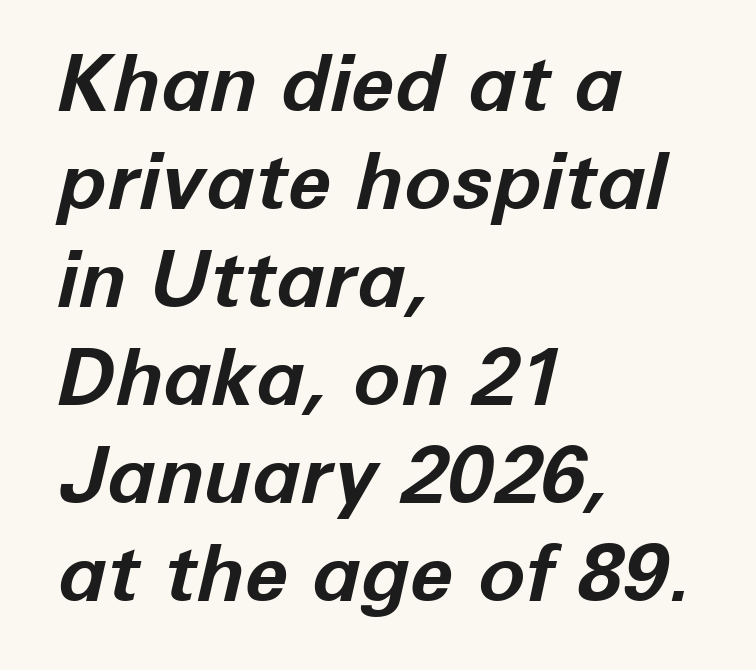
The image shows 79 px bold type, italic (leaning right); set left-aligned, line spacing 1.24x, normal letter spacing, not underlined; low stroke contrast and a medium x-height.
